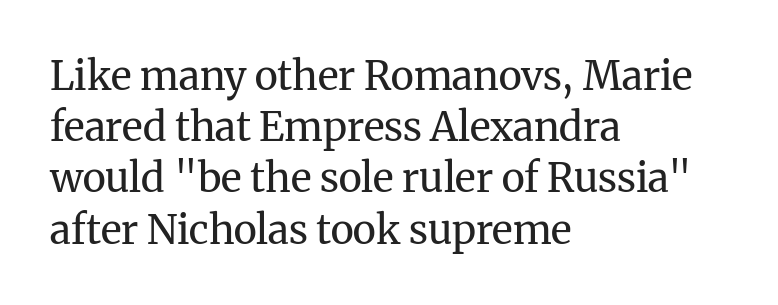
{"serif": "yes", "italic": "no", "bold": "no", "weight": "regular", "width": "normal", "stroke_contrast": "medium", "x_height": "medium", "monospaced": "no", "underline": "no", "align": "left", "line_spacing": "normal", "line_spacing_ratio": 1.28, "letter_spacing": "normal", "letter_spacing_em": 0.0, "glyph_px": 40}
